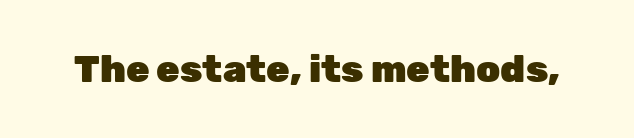
{"serif": "no", "italic": "no", "bold": "yes", "weight": "heavy", "width": "normal", "stroke_contrast": "low", "x_height": "medium", "monospaced": "no", "underline": "no", "letter_spacing": "normal", "letter_spacing_em": 0.0, "glyph_px": 38}
